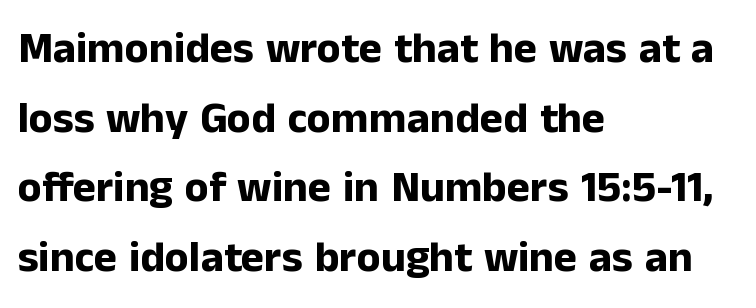
Underlining? Definitely not there. Typographic density is high because the face is bold. Looks like regular typesetting: each glyph gets only the width it needs. The lines sit at an ordinary, default distance from one another. The typography opts for an upright posture over an oblique one.
